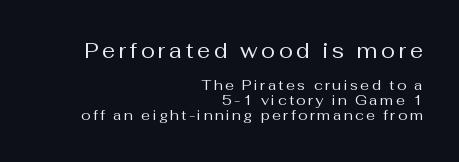
Of the two passages, the one on top uses the larger point size. Caption: multi-line text, flush right, ragged left. The glyphs are unaccompanied by any horizontal stroke below them. A quiet, ordinary-to-light weight characterises the typeface. You could barely slide anything between these rows. Nope, not italic — everything's standing straight.
